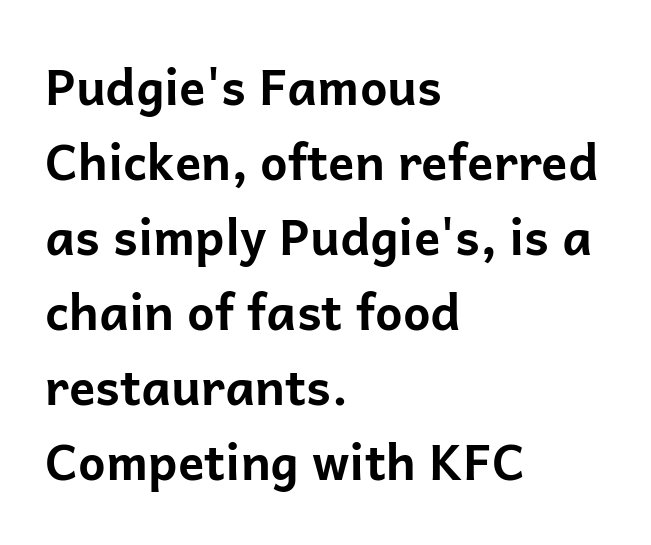
Q: Is the text bold? A: Yes.
Q: Is the text italic (slanted)? A: No, it is upright.
Q: Is the typeface a serif or a sans-serif typeface? A: Sans-serif.
Q: Is the text underlined? A: No.
Q: How is the paragraph aligned? A: Left-aligned.
Q: Is the spacing between letters normal or unusually wide? A: Normal.
Q: Is the spacing between lines tight, normal or loose? A: Normal.
Q: Width (condensed, normal, or wide)? A: Normal.
Q: Stroke contrast? A: Low.
Q: x-height? A: Medium.
Q: Monospaced? A: No.
